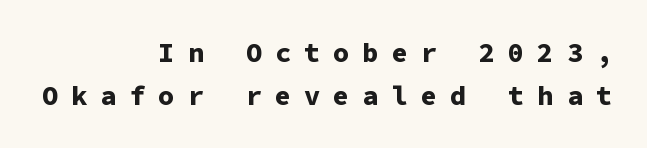
The image shows 27 px bold type, upright; set right-aligned, normal line spacing (1.59x), unusually wide letter spacing (+0.48 em), not underlined.
